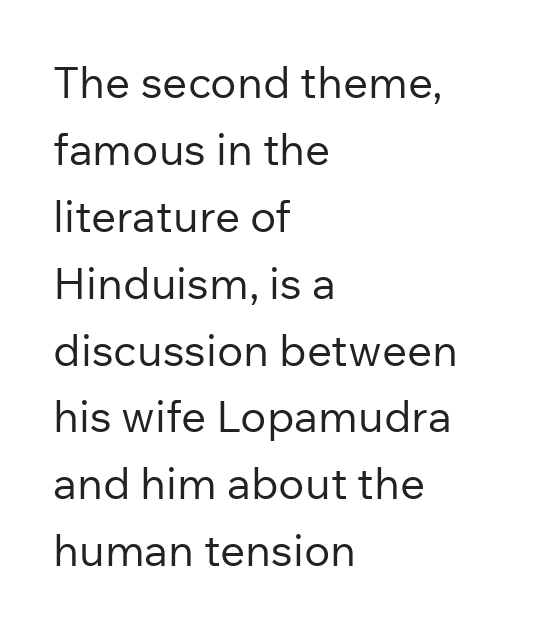
{"serif": "no", "italic": "no", "bold": "no", "weight": "regular", "width": "normal", "stroke_contrast": "low", "x_height": "medium", "monospaced": "no", "underline": "no", "align": "left", "line_spacing": "normal", "line_spacing_ratio": 1.52, "letter_spacing": "normal", "letter_spacing_em": 0.0, "glyph_px": 44}
